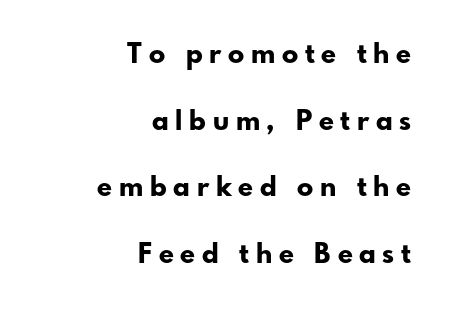
{"italic": "no", "bold": "yes", "underline": "no", "align": "right", "line_spacing": "loose", "line_spacing_ratio": 2.47, "letter_spacing": "wide", "letter_spacing_em": 0.25, "glyph_px": 27}
